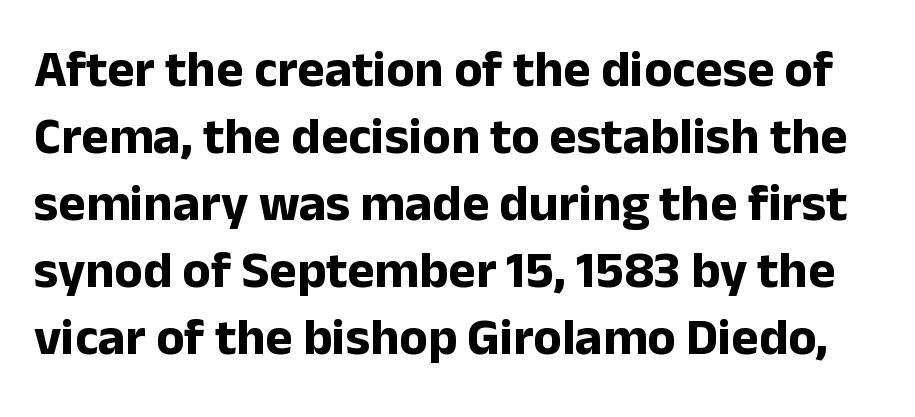
Thick stems and heavy bowls — unmistakably bold. A bare baseline throughout the passage. Grotesque or geometric, the face here clearly has no serifs. Look at the tracking — it's just the regular setting, nothing added.
